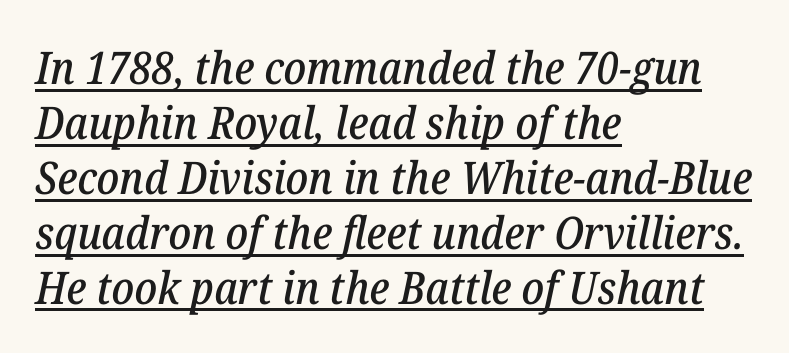
{"serif": "yes", "italic": "yes", "lean": "right", "slant_degrees": 12, "width": "normal", "stroke_contrast": "low", "x_height": "medium", "monospaced": "no", "underline": "yes", "align": "left", "line_spacing_ratio": 1.22, "letter_spacing": "normal", "letter_spacing_em": 0.0, "glyph_px": 45}
